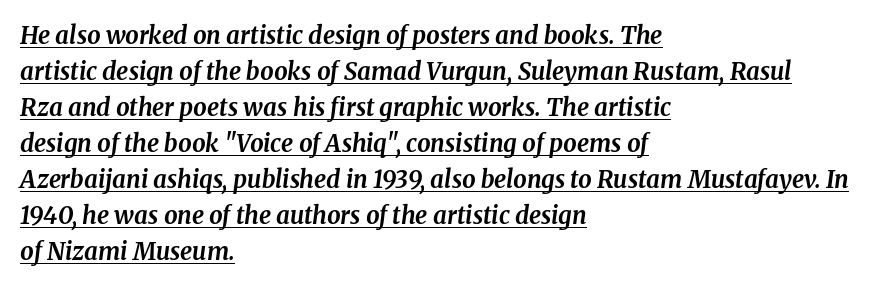
{"italic": "yes", "lean": "right", "slant_degrees": 8, "bold": "yes", "underline": "yes", "align": "left", "line_spacing": "normal", "line_spacing_ratio": 1.5, "letter_spacing": "normal", "letter_spacing_em": 0.0, "glyph_px": 24}
